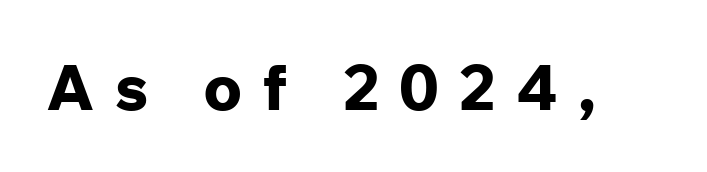
Q: Is the text bold? A: Yes.
Q: Is the text italic (slanted)? A: No, it is upright.
Q: Is the typeface a serif or a sans-serif typeface? A: Sans-serif.
Q: Is the text underlined? A: No.
Q: Is the spacing between letters normal or unusually wide? A: Unusually wide.
Q: Width (condensed, normal, or wide)? A: Normal.
Q: Stroke contrast? A: Low.
Q: x-height? A: Medium.
Q: Monospaced? A: No.
